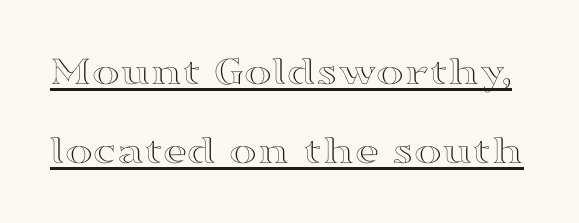
The image shows 42 px wide type, upright; set line spacing 1.89x, normal letter spacing, underlined; a medium x-height.
